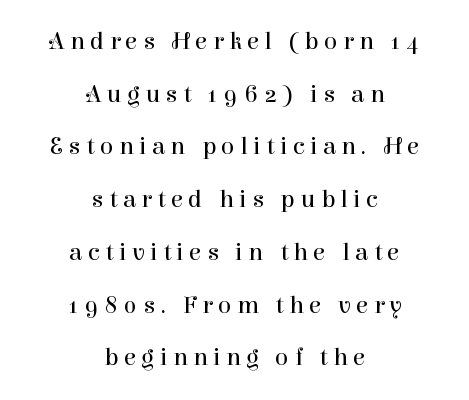
{"italic": "no", "bold": "no", "underline": "no", "align": "center", "line_spacing": "loose", "line_spacing_ratio": 2.11, "letter_spacing": "wide", "letter_spacing_em": 0.22, "glyph_px": 25}
